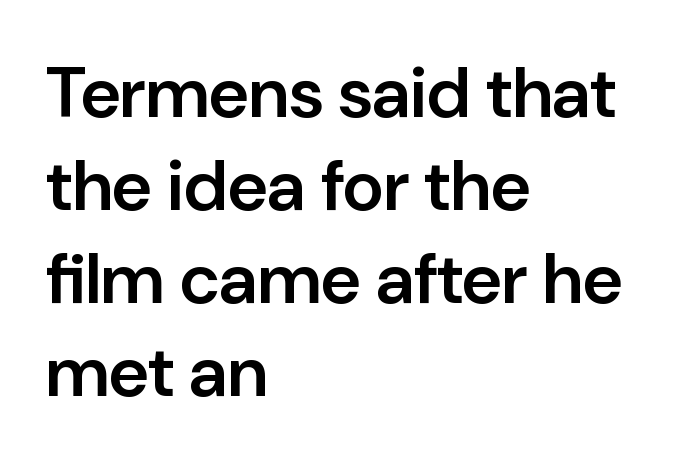
{"serif": "no", "italic": "no", "bold": "semi", "weight": "semibold", "width": "normal", "stroke_contrast": "low", "x_height": "medium", "monospaced": "no", "underline": "no", "align": "left", "line_spacing": "normal", "line_spacing_ratio": 1.31, "letter_spacing": "normal", "letter_spacing_em": 0.0, "glyph_px": 71}
